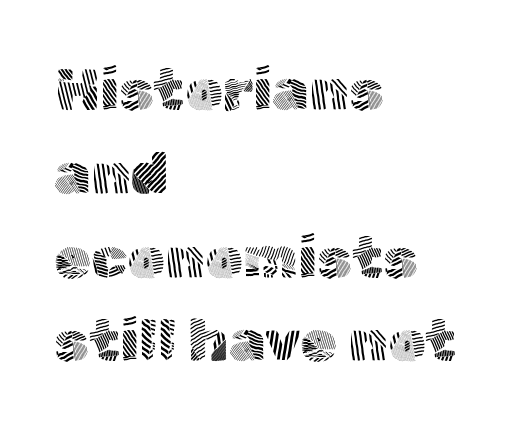
Q: Is the text bold? A: No.
Q: Is the text italic (slanted)? A: No, it is upright.
Q: Is the typeface a serif or a sans-serif typeface? A: Sans-serif.
Q: Is the text underlined? A: No.
Q: How is the paragraph aligned? A: Left-aligned.
Q: Is the spacing between letters normal or unusually wide? A: Normal.
Q: Is the spacing between lines tight, normal or loose? A: Normal.
Q: Width (condensed, normal, or wide)? A: Normal.
Q: x-height? A: Medium.
Q: Monospaced? A: No.
